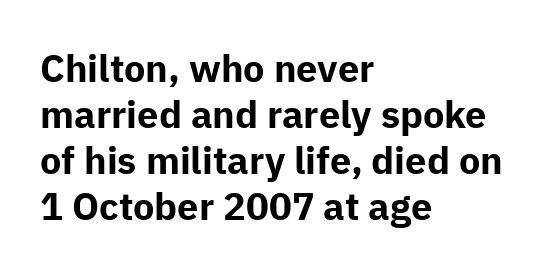
Q: Is the text bold? A: Yes.
Q: Is the text italic (slanted)? A: No, it is upright.
Q: Is the typeface a serif or a sans-serif typeface? A: Sans-serif.
Q: Is the text underlined? A: No.
Q: How is the paragraph aligned? A: Left-aligned.
Q: Is the spacing between letters normal or unusually wide? A: Normal.
Q: Width (condensed, normal, or wide)? A: Normal.
Q: Stroke contrast? A: Low.
Q: x-height? A: Medium.
Q: Monospaced? A: No.
